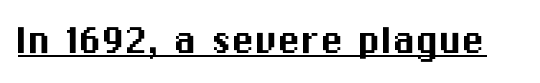
The image shows 46 px sans-serif type, upright; set normal letter spacing, underlined; medium stroke contrast and a medium x-height.
